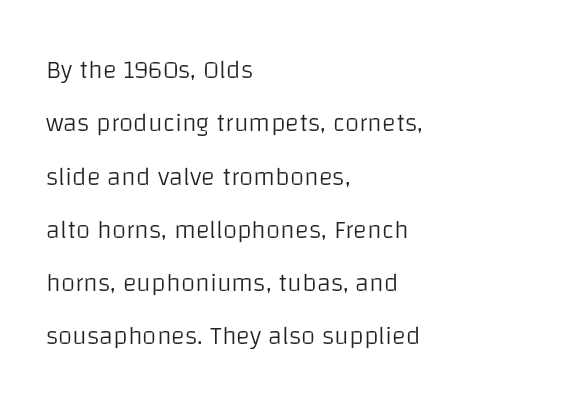
Think standard paragraph weight, or any step lighter than that. Summary of vertical rhythm: relaxed, with wide interline spacing. Leftover space on each line is placed entirely after the last word. Unmarked baselines from the first word to the last. Characters follow at the spacing the type designer built in.
